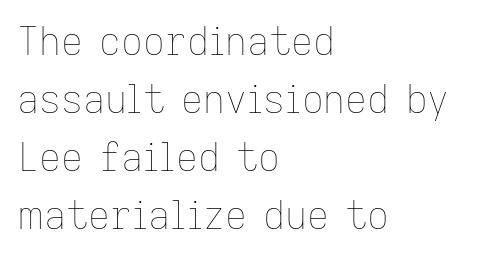
Interline gaps are of average width in this sample. Every row of glyphs begins at an identical x-position on the left. The characters are drawn with everyday or finer stroke widths. This is roman type, the default non-slanted kind. The rendering keeps characters at their native spacing. Check under the words: just untouched page.
